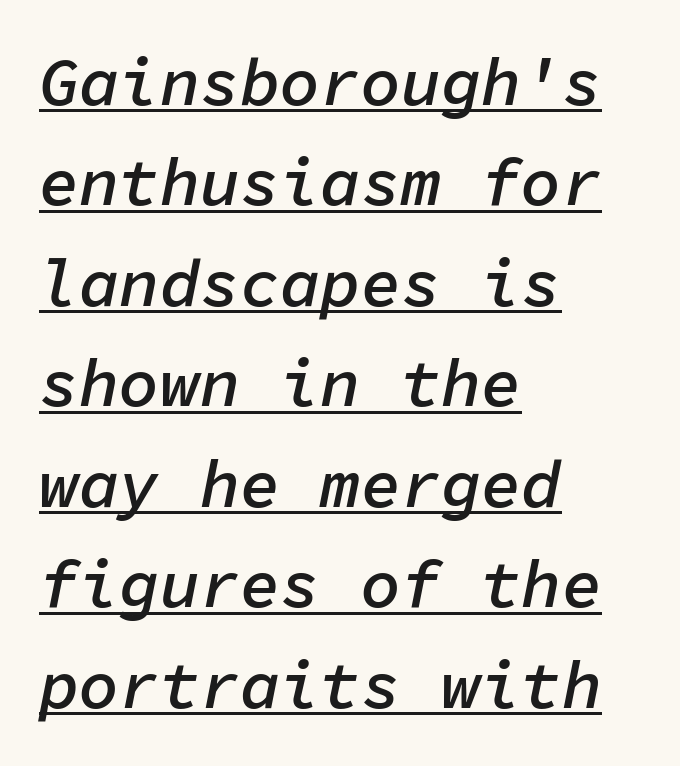
{"italic": "yes", "lean": "right", "slant_degrees": 11, "bold": "semi", "weight": "semibold", "width": "normal", "stroke_contrast": "low", "x_height": "medium", "monospaced": "yes", "underline": "yes", "align": "left", "line_spacing": "normal", "line_spacing_ratio": 1.5, "letter_spacing": "normal", "letter_spacing_em": 0.0, "glyph_px": 67}
